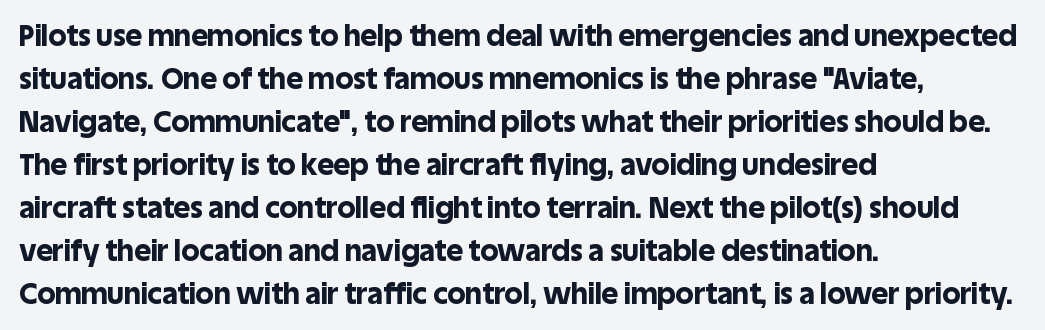
{"serif": "no", "italic": "no", "bold": "yes", "weight": "bold", "width": "normal", "x_height": "large", "monospaced": "no", "underline": "no", "align": "left", "line_spacing": "normal", "line_spacing_ratio": 1.48, "letter_spacing": "normal", "letter_spacing_em": 0.0, "glyph_px": 29}
